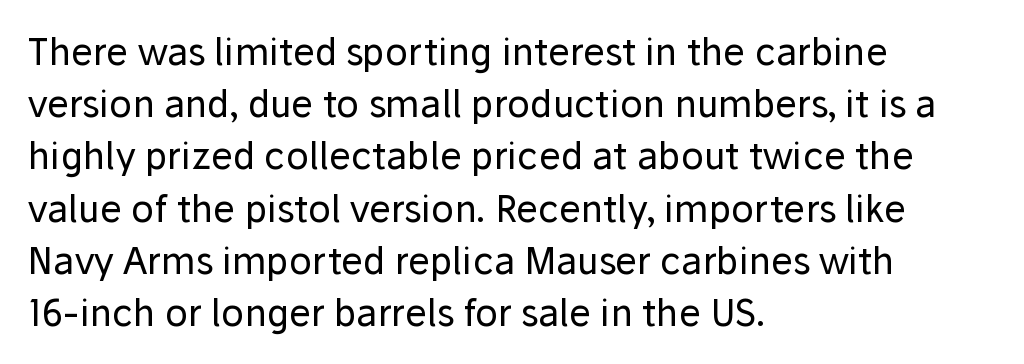
{"serif": "no", "italic": "no", "bold": "no", "weight": "regular", "width": "normal", "stroke_contrast": "low", "x_height": "medium", "monospaced": "no", "underline": "no", "align": "left", "line_spacing": "normal", "line_spacing_ratio": 1.41, "letter_spacing": "normal", "letter_spacing_em": 0.0, "glyph_px": 37}
